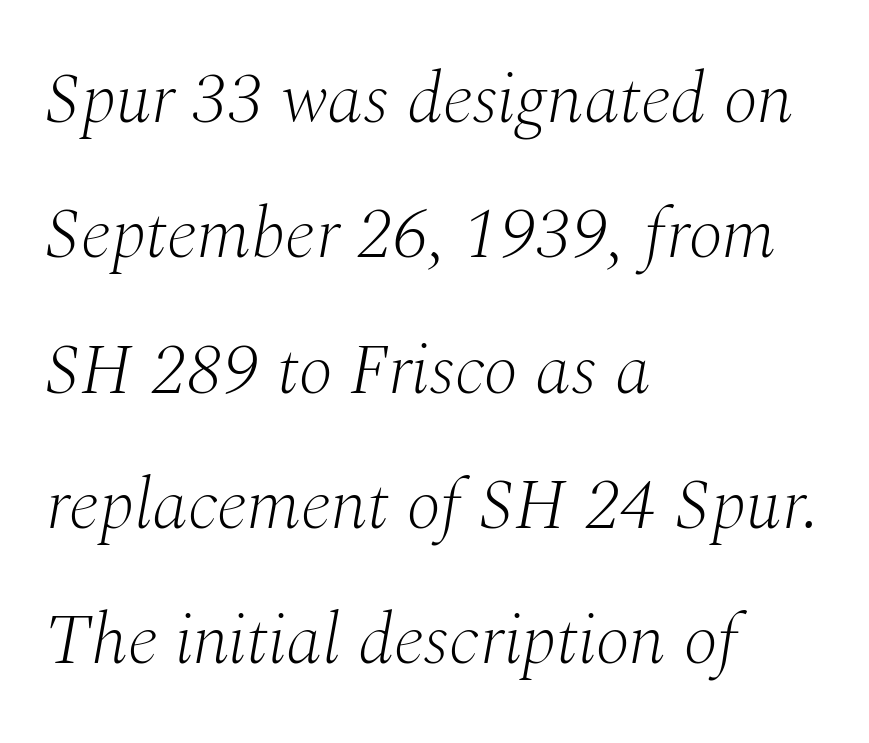
Q: Is the text bold? A: No.
Q: Is the text italic (slanted)? A: Yes, it leans right by about 10 degrees.
Q: Is the typeface a serif or a sans-serif typeface? A: Serif.
Q: Is the text underlined? A: No.
Q: How is the paragraph aligned? A: Left-aligned.
Q: Is the spacing between letters normal or unusually wide? A: Normal.
Q: Width (condensed, normal, or wide)? A: Normal.
Q: Stroke contrast? A: Medium.
Q: x-height? A: Medium.
Q: Monospaced? A: No.
